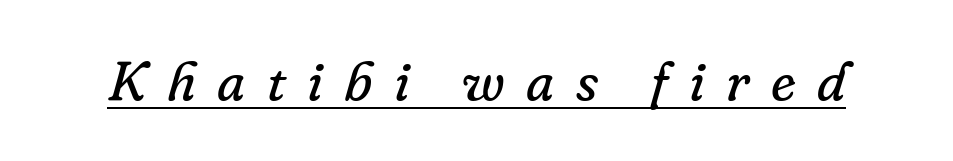
{"serif": "yes", "italic": "yes", "lean": "right", "slant_degrees": 16, "bold": "no", "weight": "regular", "width": "normal", "stroke_contrast": "low", "x_height": "small", "monospaced": "no", "underline": "yes", "letter_spacing": "wide", "letter_spacing_em": 0.39, "glyph_px": 55}
